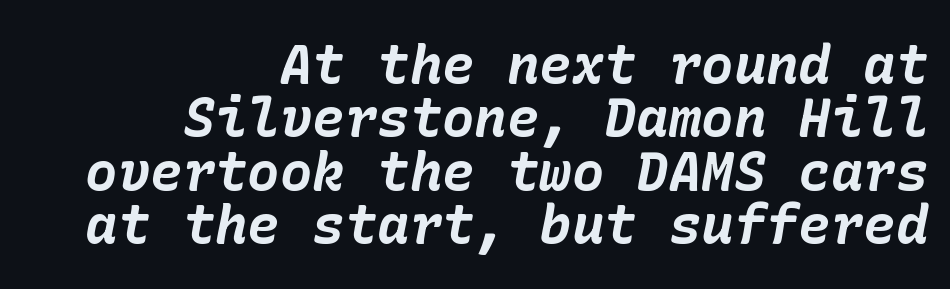
Q: Is the text bold? A: Yes.
Q: Is the text italic (slanted)? A: Yes, it leans right by about 10 degrees.
Q: Is the text underlined? A: No.
Q: How is the paragraph aligned? A: Right-aligned.
Q: Is the spacing between letters normal or unusually wide? A: Normal.
Q: Is the spacing between lines tight, normal or loose? A: Tight.
Q: Width (condensed, normal, or wide)? A: Normal.
Q: Stroke contrast? A: Low.
Q: x-height? A: Medium.
